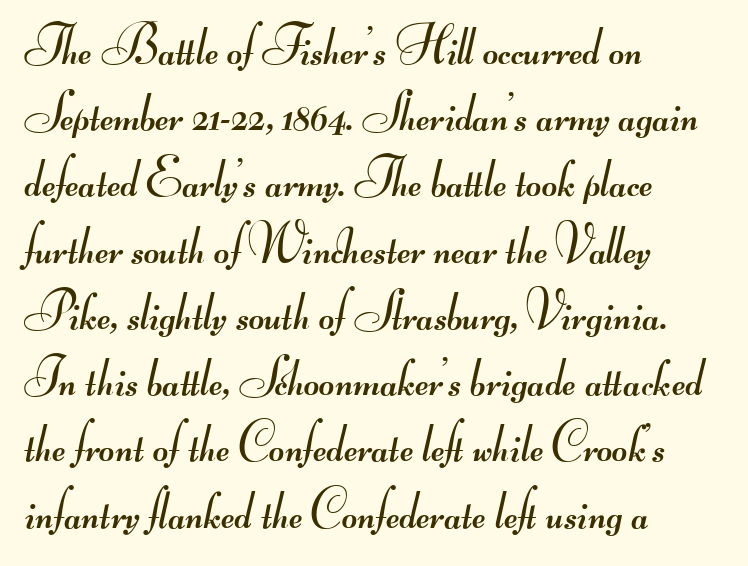
No heavy texture on the line: the type isn't bold. The passage shown stacks its lines at a standard gap. Nothing unusual about the tracking: characters are spaced as the font intends. Which margin do the lines hug? The left one — the right edge is uneven. Is this a fixed-width face? No — the glyphs have proportional, varying widths. The baseline area is clear.
